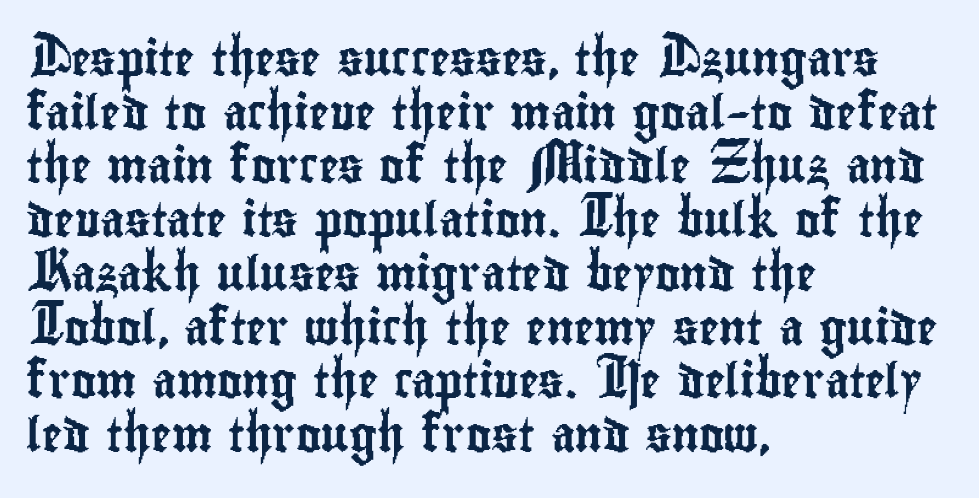
Q: Is the text italic (slanted)? A: No, it is upright.
Q: Is the typeface a serif or a sans-serif typeface? A: Sans-serif.
Q: Is the text underlined? A: No.
Q: How is the paragraph aligned? A: Left-aligned.
Q: Is the spacing between letters normal or unusually wide? A: Normal.
Q: Is the spacing between lines tight, normal or loose? A: Normal.
Q: Width (condensed, normal, or wide)? A: Condensed.
Q: Stroke contrast? A: Low.
Q: x-height? A: Small.
Q: Monospaced? A: No.
